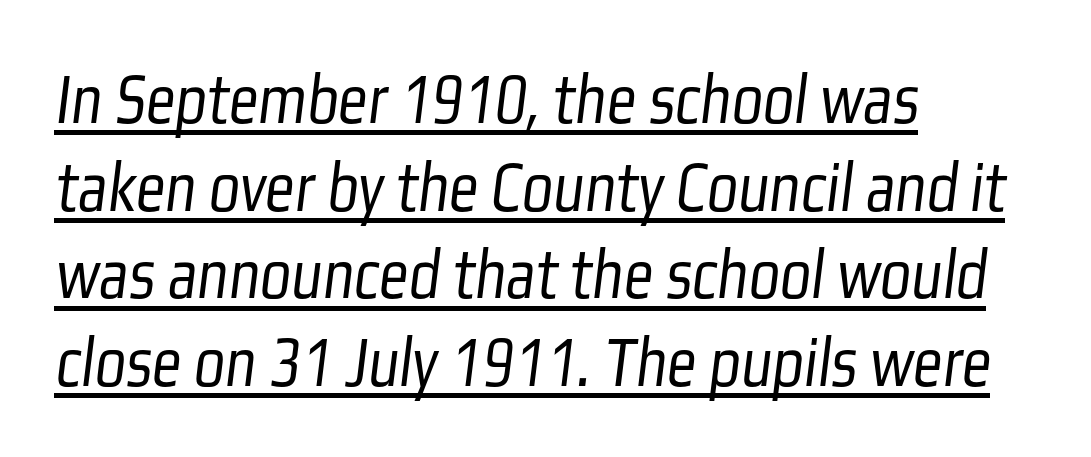
{"serif": "no", "bold": "no", "weight": "light", "width": "condensed", "stroke_contrast": "low", "x_height": "medium", "monospaced": "no", "underline": "yes", "align": "left", "line_spacing_ratio": 1.2, "letter_spacing": "normal", "letter_spacing_em": 0.0, "glyph_px": 73}
